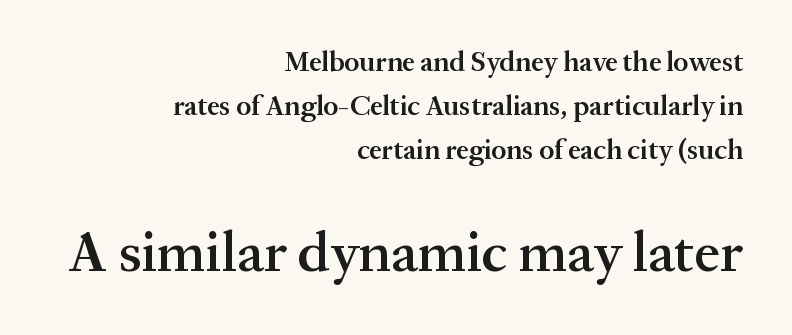
The image shows 57 px semibold serif type, upright; set right-aligned, normal line spacing (1.58x), normal letter spacing, not underlined; the second (bottom) block is 2.04x larger; medium stroke contrast and a medium x-height.
